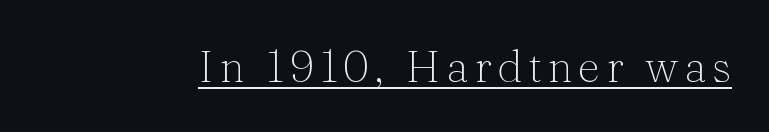
{"serif": "yes", "italic": "no", "bold": "no", "weight": "thin", "width": "normal", "stroke_contrast": "medium", "x_height": "medium", "monospaced": "no", "underline": "yes", "glyph_px": 44}
